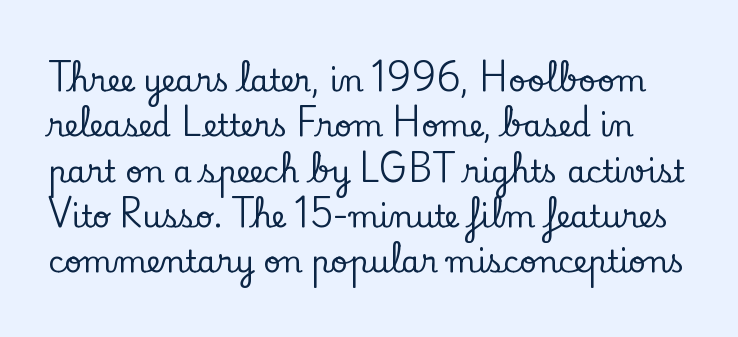
The image shows 30 px text type, upright; set normal line spacing (1.51x), normal letter spacing, not underlined; low stroke contrast and a small x-height.
